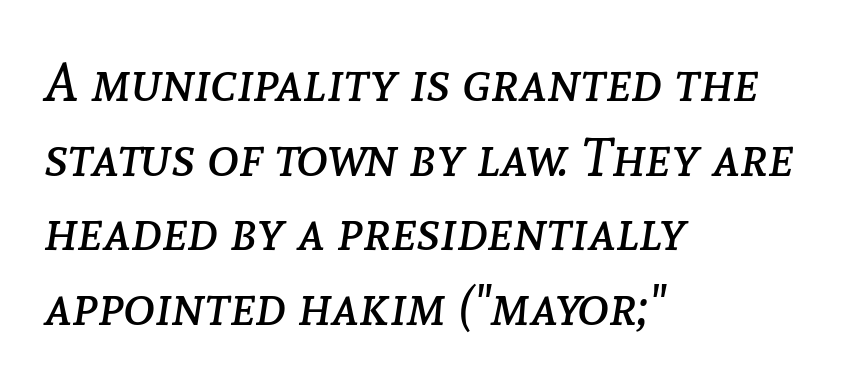
The letters advance in unequal steps, a hallmark of proportional type. Nobody drew a line under any word here. A quiet, ordinary-to-light weight characterises the typeface. Observe the ordinary spacing: letters are neighbours, not strangers.
